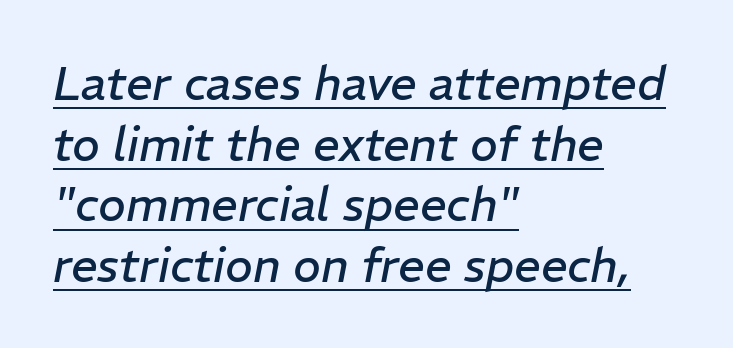
Q: Is the text bold? A: No.
Q: Is the text italic (slanted)? A: Yes, it leans right by about 11 degrees.
Q: Is the text underlined? A: Yes.
Q: How is the paragraph aligned? A: Left-aligned.
Q: Is the spacing between letters normal or unusually wide? A: Normal.
Q: Is the spacing between lines tight, normal or loose? A: Normal.
Q: Width (condensed, normal, or wide)? A: Normal.
Q: Stroke contrast? A: Low.
Q: x-height? A: Medium.
Q: Monospaced? A: No.
